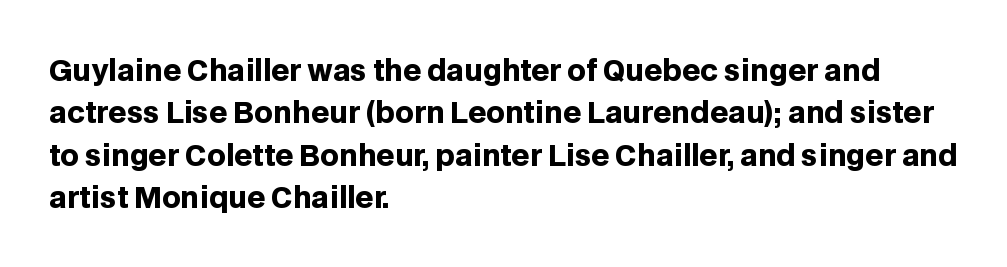
The image shows 29 px heavy sans-serif type, upright; set left-aligned, normal line spacing (1.46x), normal letter spacing, not underlined; low stroke contrast and a large x-height.
